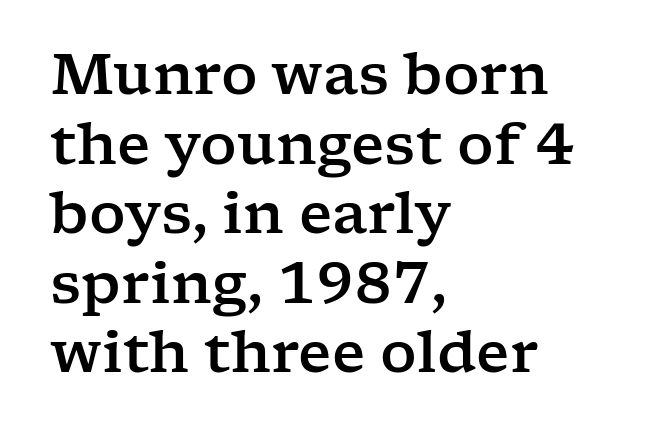
{"serif": "yes", "italic": "no", "width": "wide", "stroke_contrast": "low", "x_height": "medium", "monospaced": "no", "underline": "no", "align": "left", "line_spacing_ratio": 1.22, "letter_spacing": "normal", "letter_spacing_em": 0.0, "glyph_px": 57}
